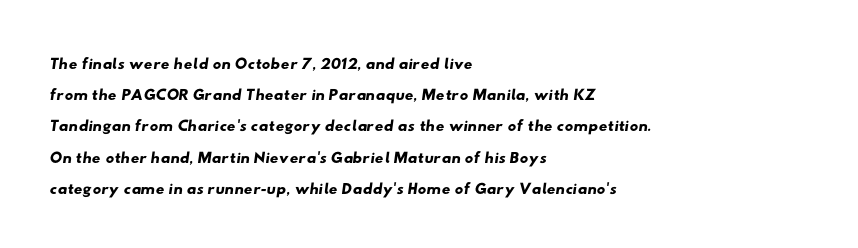
Each row of text sits above clean, open space. Default kerning and tracking; the words read as compact shapes. Vertically, the passage feels balanced, rows spaced as you'd expect. Horizontally, the lines are justified to the leading edge only.
